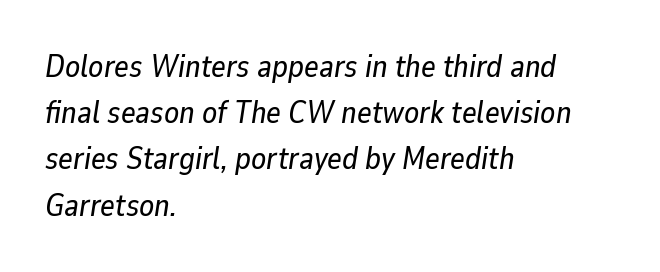
{"italic": "yes", "lean": "right", "slant_degrees": 9, "width": "normal", "stroke_contrast": "low", "x_height": "medium", "monospaced": "no", "underline": "no", "align": "left", "line_spacing": "normal", "line_spacing_ratio": 1.49, "letter_spacing": "normal", "letter_spacing_em": 0.0, "glyph_px": 31}
